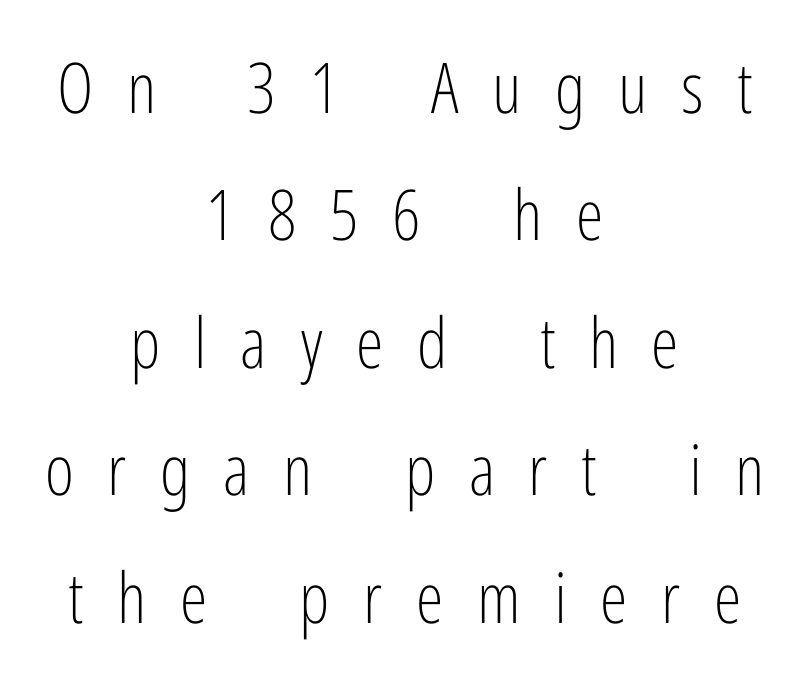
{"serif": "no", "italic": "no", "bold": "no", "weight": "light", "width": "condensed", "stroke_contrast": "low", "x_height": "medium", "monospaced": "no", "underline": "no", "align": "center", "line_spacing_ratio": 1.82, "letter_spacing": "wide", "letter_spacing_em": 0.48, "glyph_px": 70}
